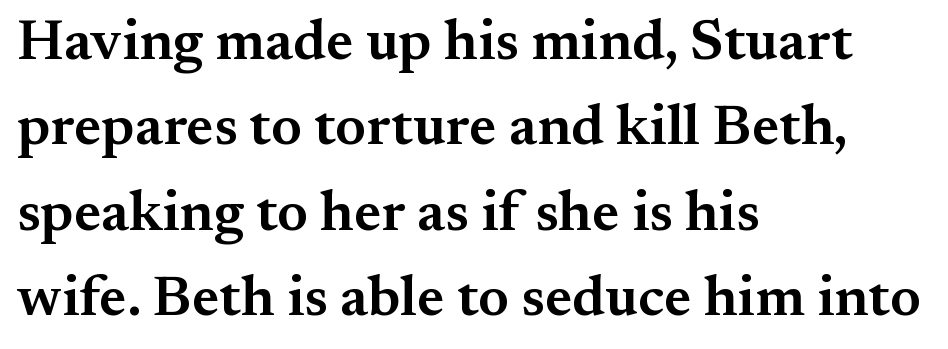
{"serif": "yes", "italic": "no", "bold": "semi", "weight": "semibold", "width": "normal", "stroke_contrast": "medium", "x_height": "small", "monospaced": "no", "underline": "no", "align": "left", "line_spacing": "normal", "line_spacing_ratio": 1.5, "letter_spacing": "normal", "letter_spacing_em": 0.0, "glyph_px": 57}
